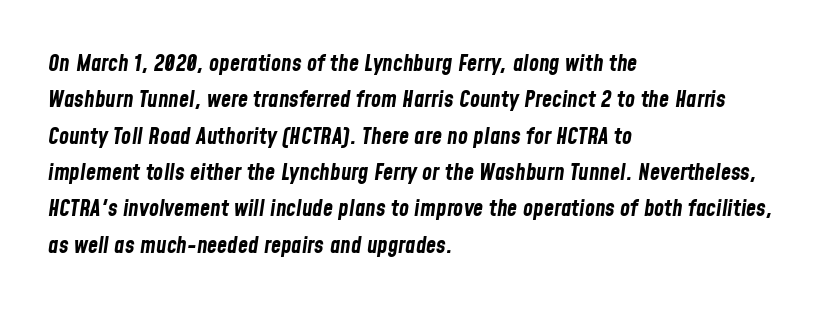
The image shows 23 px bold type, italic (leaning right); set left-aligned, normal line spacing (1.58x), normal letter spacing, not underlined.
